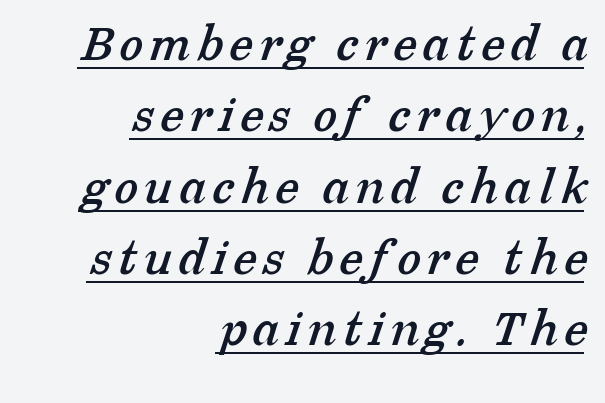
{"serif": "yes", "width": "normal", "stroke_contrast": "low", "x_height": "medium", "monospaced": "no", "underline": "yes", "align": "right", "line_spacing": "normal", "line_spacing_ratio": 1.32, "glyph_px": 54}
